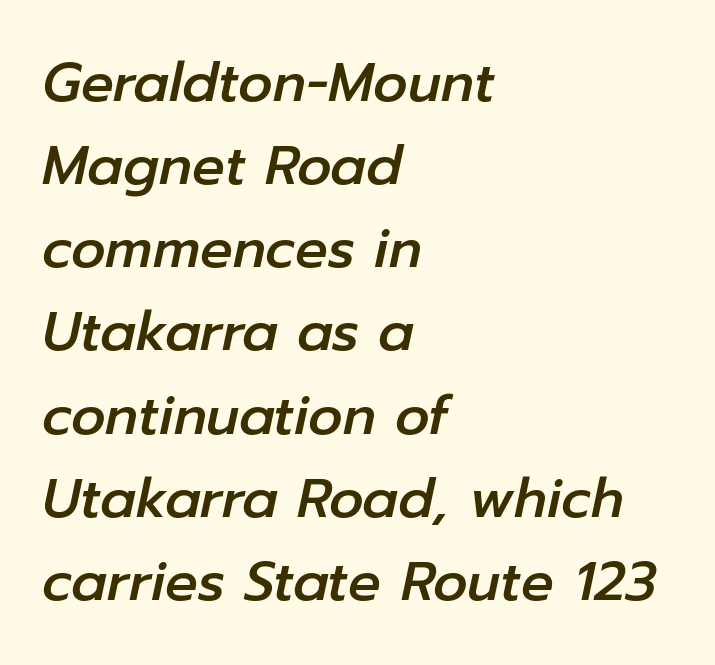
{"italic": "yes", "lean": "right", "slant_degrees": 12, "width": "normal", "stroke_contrast": "low", "x_height": "medium", "monospaced": "no", "underline": "no", "align": "left", "line_spacing": "normal", "line_spacing_ratio": 1.54, "letter_spacing": "normal", "letter_spacing_em": 0.0, "glyph_px": 54}
